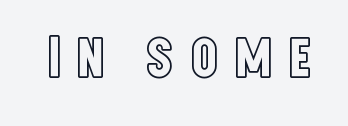
The image shows 59 px condensed type, upright; set unusually wide letter spacing (+0.21 em), not underlined; a large x-height.
